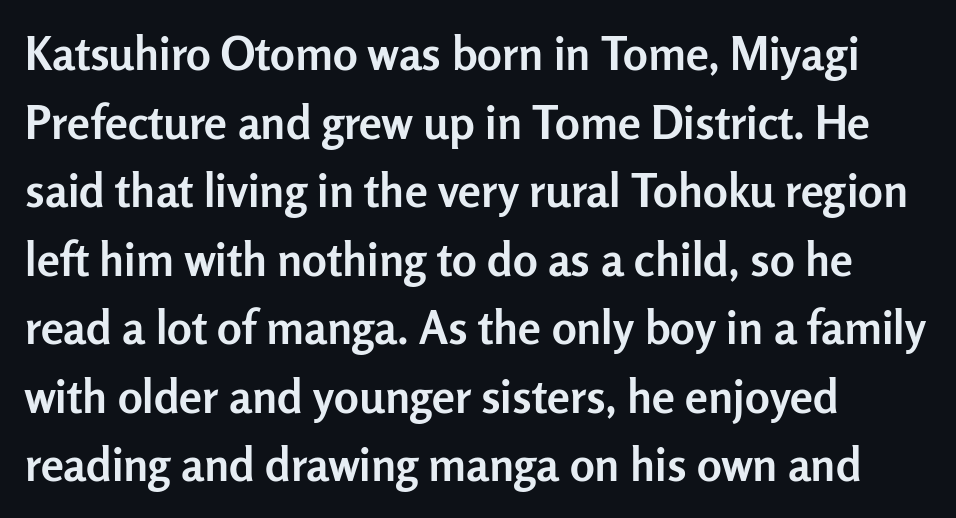
The image shows 46 px semibold sans-serif type, upright; set left-aligned, normal line spacing (1.49x), normal letter spacing, not underlined; low stroke contrast and a medium x-height.
